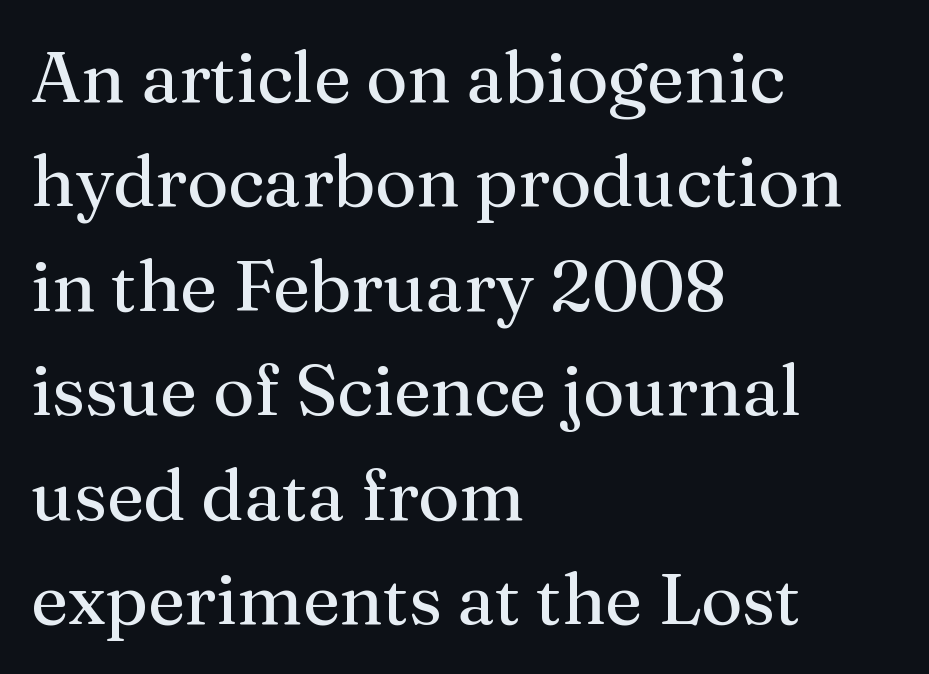
The image shows 72 px regular-weight serif type, upright; set left-aligned, normal line spacing (1.45x), normal letter spacing, not underlined; medium stroke contrast and a medium x-height.
